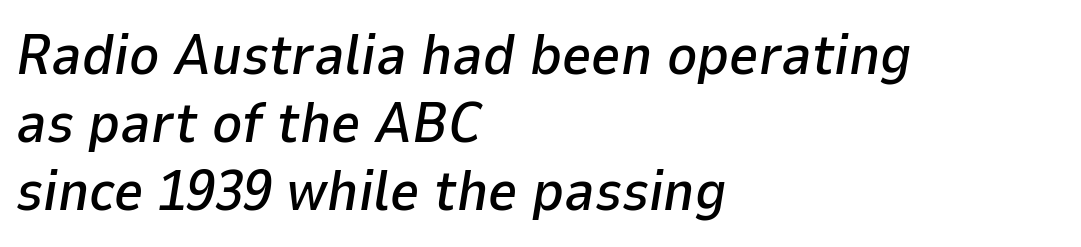
The area under the type is left untouched. The tracking reads as untouched default to a designer's eye. This sample has the flowing, uneven cadence of proportional lettering. In CSS terms this would be text-align: left. The whole block is typeset with a tilt.
